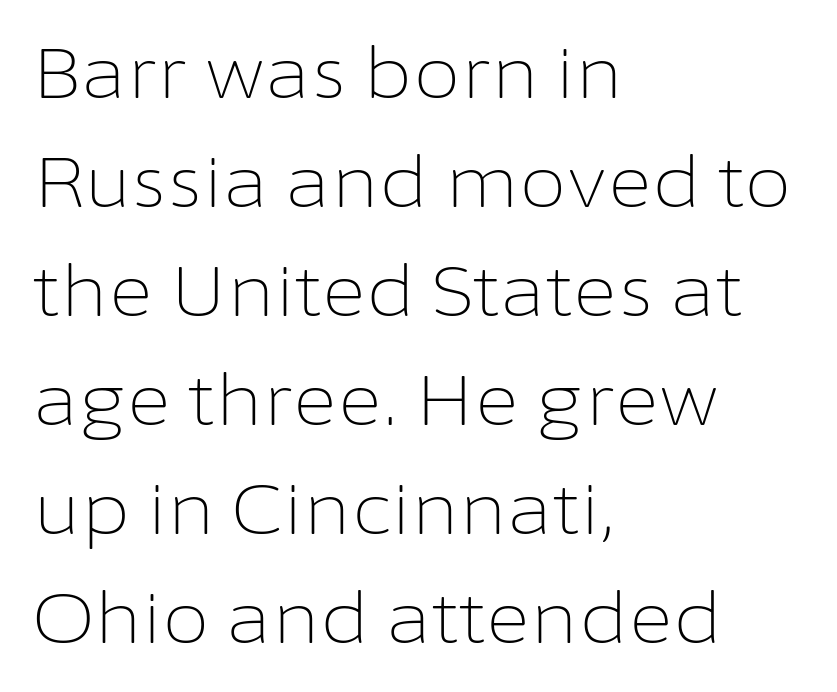
The passage shown is typed in a proportional face where columns would drift. Stems and bowls with no extra thickness — not bold. A typesetter would label this face a sans. The setting favours the left margin, as ordinary paragraphs usually do.
